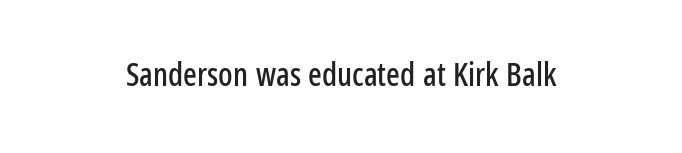
{"serif": "no", "italic": "no", "width": "condensed", "stroke_contrast": "low", "x_height": "medium", "monospaced": "no", "underline": "no", "align": "center", "letter_spacing": "normal", "letter_spacing_em": 0.0, "glyph_px": 32}
